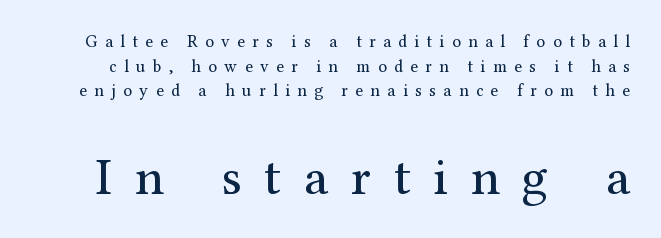
{"serif": "yes", "italic": "no", "bold": "no", "weight": "regular", "width": "normal", "stroke_contrast": "medium", "x_height": "medium", "monospaced": "no", "underline": "no", "line_spacing": "normal", "line_spacing_ratio": 1.45, "letter_spacing": "wide", "letter_spacing_em": 0.44, "larger_block": "second", "size_ratio": 3.06, "glyph_px": 52}
